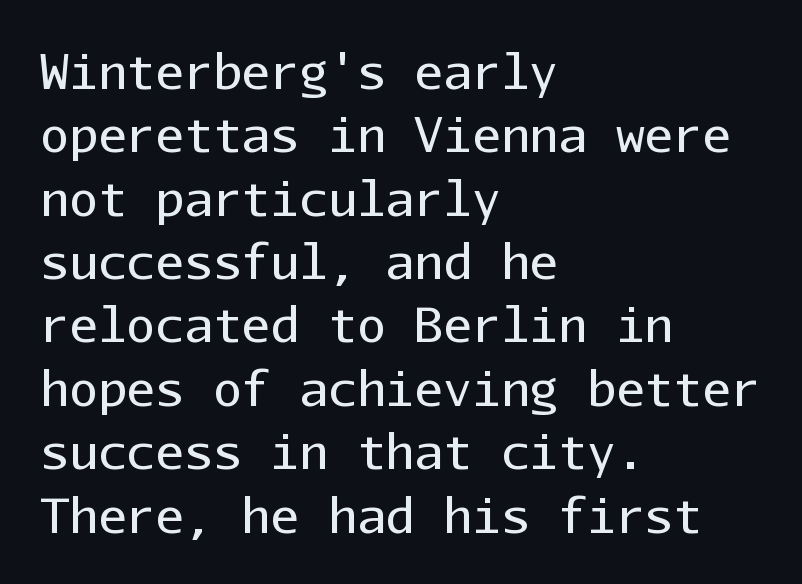
Q: Is the text bold? A: No.
Q: Is the text italic (slanted)? A: No, it is upright.
Q: Is the typeface a serif or a sans-serif typeface? A: Sans-serif.
Q: Is the text underlined? A: No.
Q: How is the paragraph aligned? A: Left-aligned.
Q: Is the spacing between letters normal or unusually wide? A: Normal.
Q: Is the spacing between lines tight, normal or loose? A: Normal.
Q: Width (condensed, normal, or wide)? A: Normal.
Q: Stroke contrast? A: Low.
Q: x-height? A: Medium.
Q: Monospaced? A: Yes.
